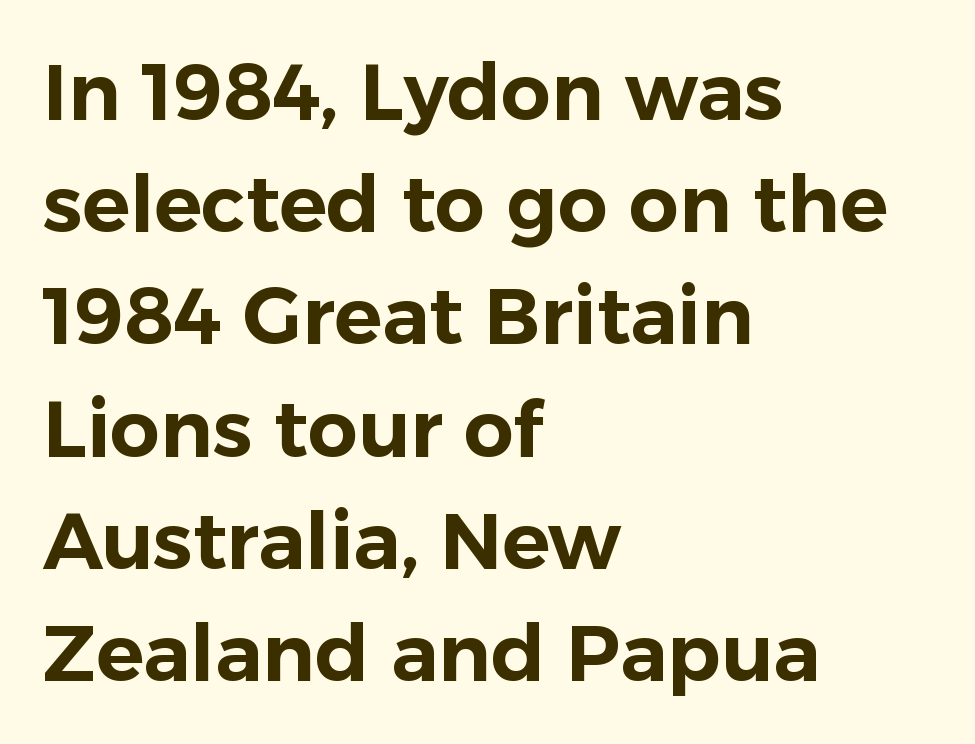
What stands out about the letter spacing? Nothing — it is the standard amount. Vertically, the passage feels balanced, rows spaced as you'd expect. The face used here is a sans, in the tradition of grotesques and geometrics. No word sits above an underline. The font's upright variant was chosen for this text.
